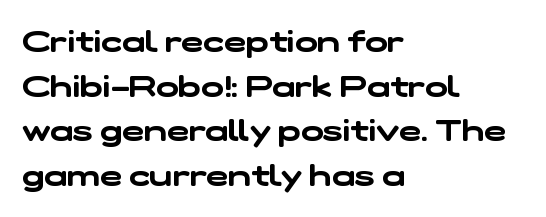
These lines are set flush left with a ragged right edge. Leading: standard. Stroke terminals: plain, sans-serif. The rendering uses natural spacing where letterforms have individual widths. Inter-character spacing is left at the font's built-in metrics. Glance below the letters and you will spot only blank space.
